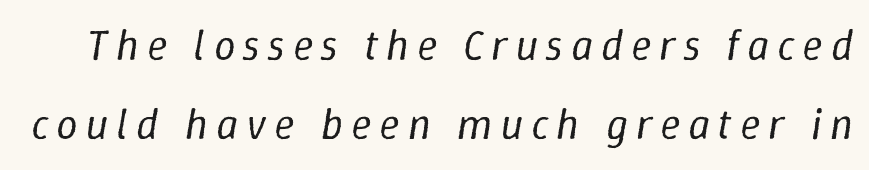
{"italic": "yes", "lean": "right", "slant_degrees": 9, "bold": "no", "weight": "regular", "width": "normal", "stroke_contrast": "low", "x_height": "medium", "monospaced": "no", "underline": "no", "line_spacing_ratio": 1.84, "glyph_px": 43}
